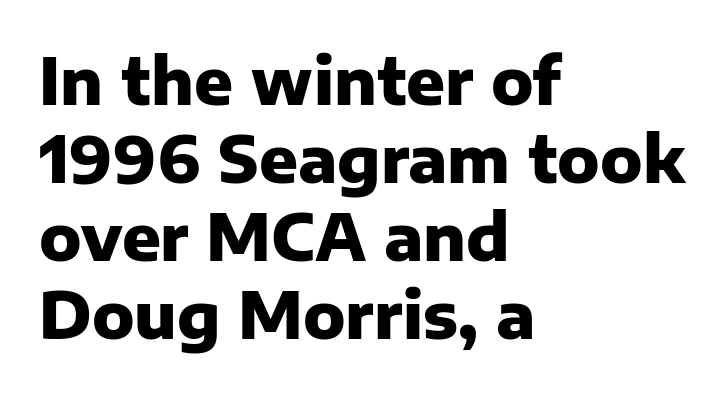
Summary of weight: heavy, a full bold. Left-aligned paragraph, ragged on the right. The letters sit at their default tracking, neither squeezed nor spread. No word sits above an underline. Posture: vertical.
